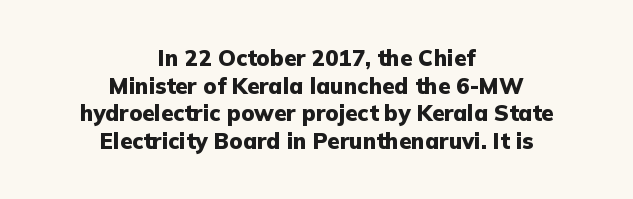
The image shows 22 px bold type, upright; set centered, normal line spacing (1.26x), normal letter spacing, not underlined.
